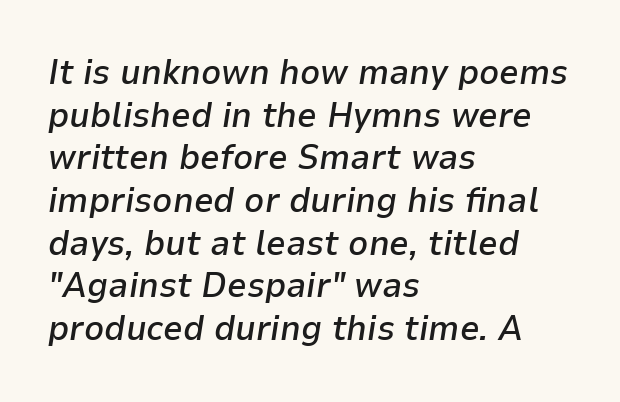
{"italic": "yes", "lean": "right", "slant_degrees": 9, "bold": "semi", "weight": "semibold", "width": "normal", "stroke_contrast": "low", "x_height": "medium", "monospaced": "no", "underline": "no", "align": "left", "line_spacing_ratio": 1.22, "letter_spacing": "normal", "letter_spacing_em": 0.0, "glyph_px": 35}
